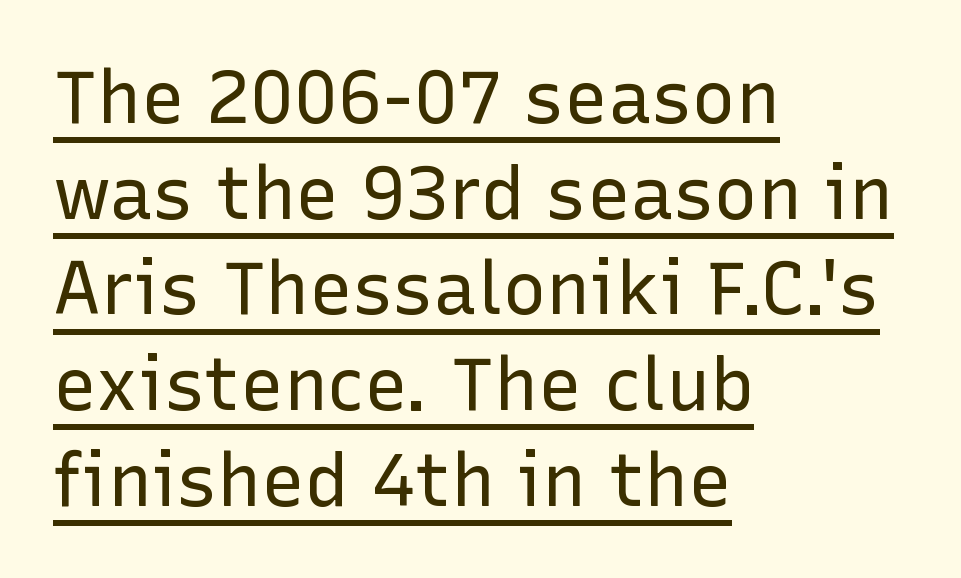
Q: Is the text bold? A: No.
Q: Is the text italic (slanted)? A: No, it is upright.
Q: Is the typeface a serif or a sans-serif typeface? A: Sans-serif.
Q: Is the text underlined? A: Yes.
Q: How is the paragraph aligned? A: Left-aligned.
Q: Is the spacing between letters normal or unusually wide? A: Normal.
Q: Is the spacing between lines tight, normal or loose? A: Normal.
Q: Width (condensed, normal, or wide)? A: Normal.
Q: Stroke contrast? A: Low.
Q: x-height? A: Medium.
Q: Monospaced? A: No.
